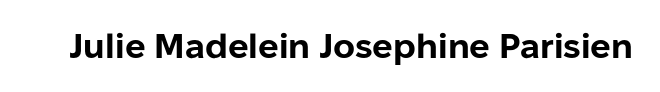
{"serif": "no", "italic": "no", "bold": "yes", "weight": "bold", "width": "normal", "stroke_contrast": "low", "x_height": "medium", "monospaced": "no", "underline": "no", "letter_spacing": "normal", "letter_spacing_em": 0.0, "glyph_px": 34}
